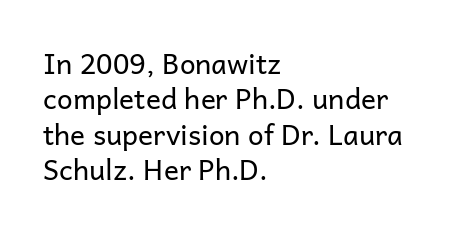
Q: Is the text bold? A: No.
Q: Is the text italic (slanted)? A: No, it is upright.
Q: Is the typeface a serif or a sans-serif typeface? A: Sans-serif.
Q: Is the text underlined? A: No.
Q: How is the paragraph aligned? A: Left-aligned.
Q: Is the spacing between letters normal or unusually wide? A: Normal.
Q: Is the spacing between lines tight, normal or loose? A: Normal.
Q: Width (condensed, normal, or wide)? A: Normal.
Q: Stroke contrast? A: Low.
Q: x-height? A: Medium.
Q: Monospaced? A: No.
